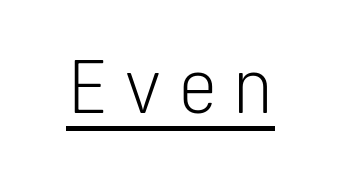
Q: Is the text bold? A: No.
Q: Is the text italic (slanted)? A: No, it is upright.
Q: Is the typeface a serif or a sans-serif typeface? A: Sans-serif.
Q: Is the text underlined? A: Yes.
Q: Width (condensed, normal, or wide)? A: Normal.
Q: Stroke contrast? A: Low.
Q: x-height? A: Medium.
Q: Monospaced? A: Yes.
